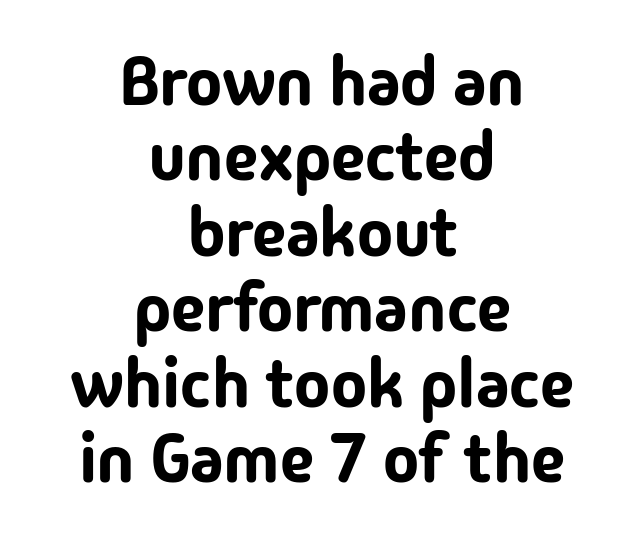
This rendering employs a face without finishing strokes, i.e., a sans-serif. Successive baselines arrive quickly, one right under another. These lines stack symmetrically, like a column narrowing and widening about its center. Descenders are the only things crossing below the line.
